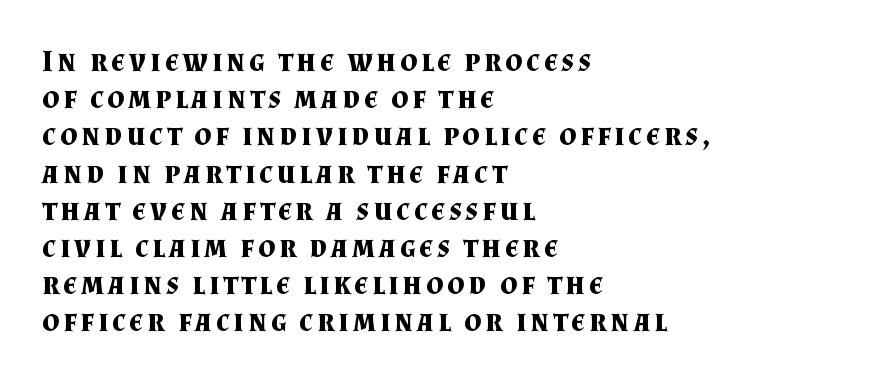
{"serif": "yes", "italic": "no", "bold": "yes", "weight": "bold", "width": "normal", "stroke_contrast": "medium", "x_height": "small", "monospaced": "no", "underline": "no", "align": "left", "line_spacing_ratio": 1.24, "glyph_px": 30}
